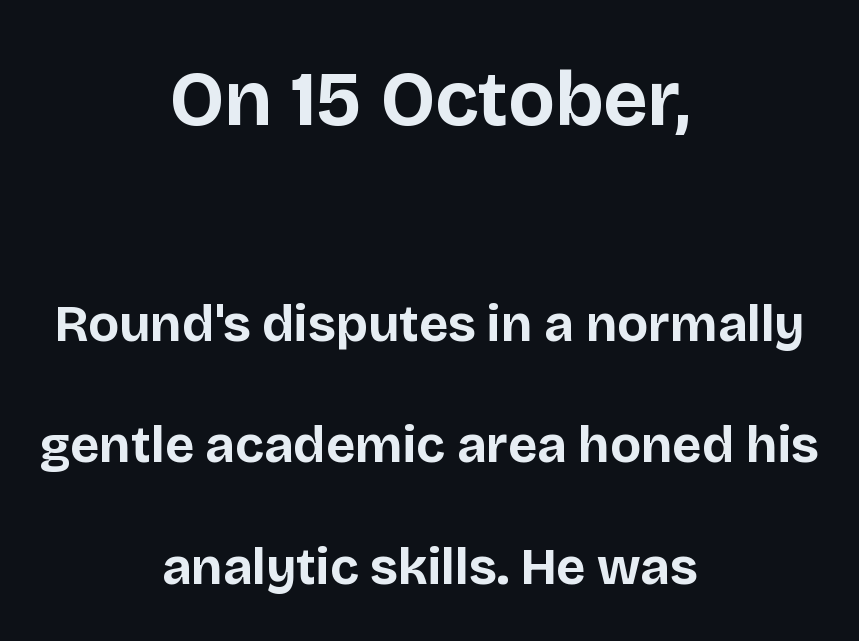
The image shows 77 px bold sans-serif type, upright; set centered, loose line spacing (2.38x), normal letter spacing, not underlined; the first (top) block is 1.51x larger; low stroke contrast and a large x-height.
